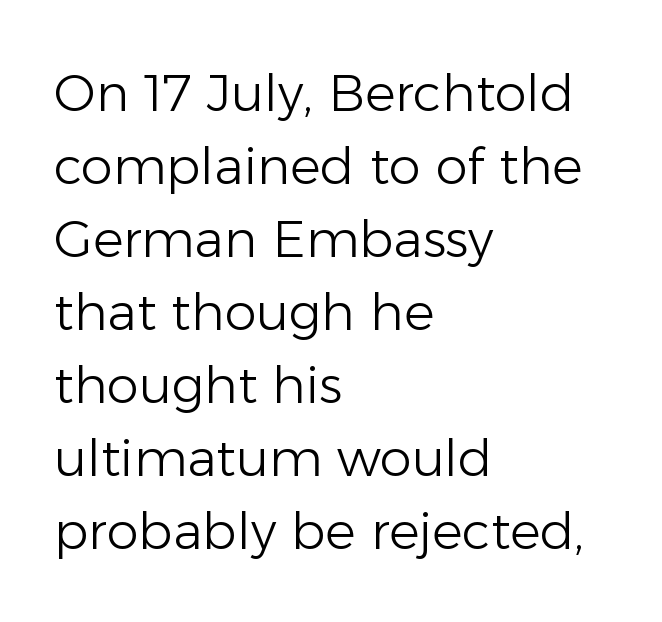
Anything drawn beneath the words? Only blank space. Caption: multi-line text, flush left, ragged right. A typesetter would mark this as roman, not italic. The letters advance in unequal steps, a hallmark of proportional type. Compared with a typical body face, this is equally light or lighter still. The vertical gap from one line to the next is medium.
